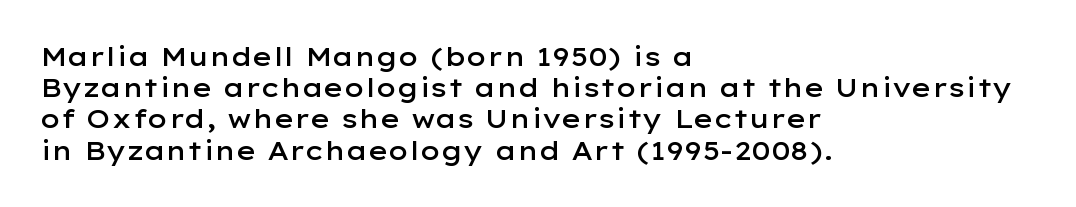
The image shows 26 px text type, upright; set left-aligned, line spacing 1.2x, normal letter spacing, not underlined.
